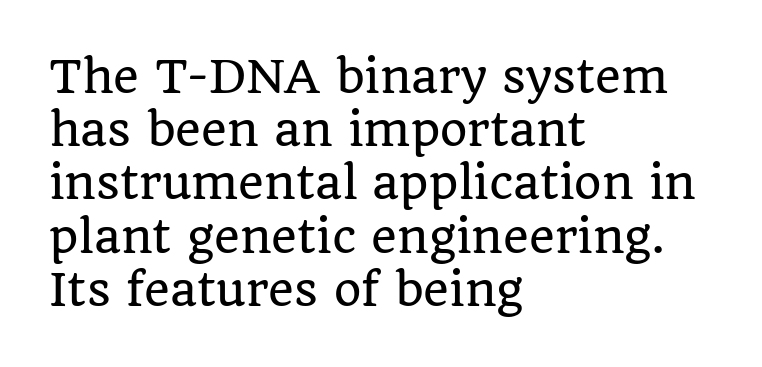
The image shows 44 px serif type, upright; set left-aligned, line spacing 1.21x, normal letter spacing, not underlined; low stroke contrast and a large x-height.
